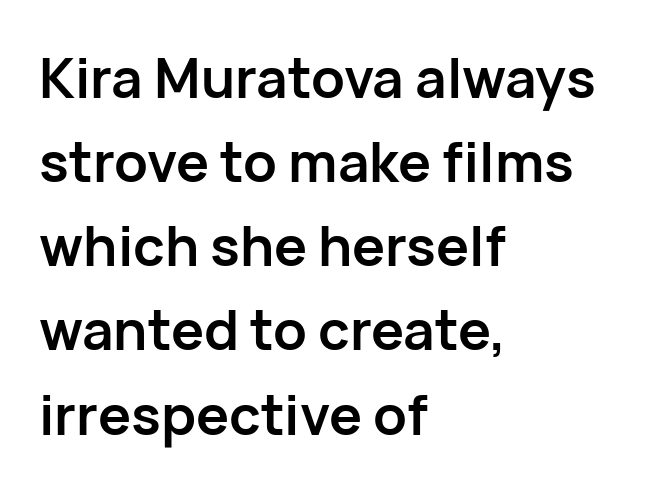
{"serif": "no", "italic": "no", "bold": "yes", "weight": "semibold", "width": "normal", "stroke_contrast": "low", "x_height": "medium", "monospaced": "no", "underline": "no", "align": "left", "line_spacing": "normal", "line_spacing_ratio": 1.53, "letter_spacing": "normal", "letter_spacing_em": 0.0, "glyph_px": 55}
